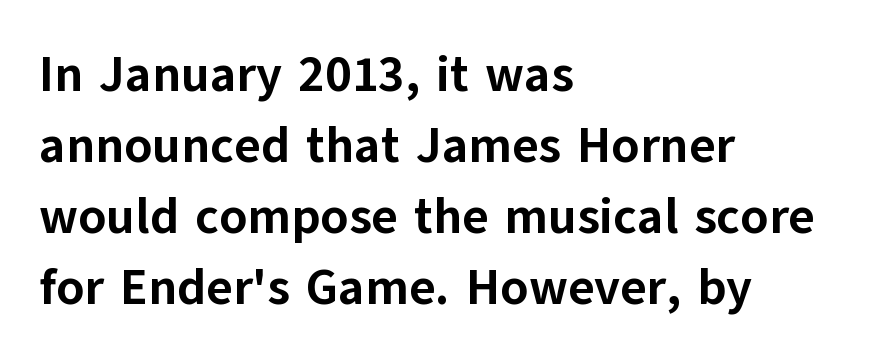
The image shows 50 px bold sans-serif type, upright; set left-aligned, normal line spacing (1.42x), normal letter spacing, not underlined; low stroke contrast and a medium x-height.
